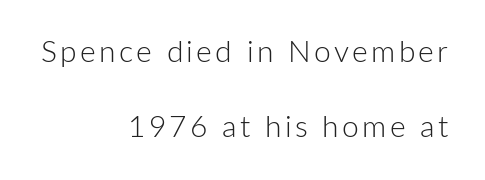
Q: Is the text bold? A: No.
Q: Is the text italic (slanted)? A: No, it is upright.
Q: Is the typeface a serif or a sans-serif typeface? A: Sans-serif.
Q: Is the text underlined? A: No.
Q: How is the paragraph aligned? A: Right-aligned.
Q: Is the spacing between lines tight, normal or loose? A: Loose.
Q: Width (condensed, normal, or wide)? A: Normal.
Q: Stroke contrast? A: Low.
Q: x-height? A: Medium.
Q: Monospaced? A: No.
